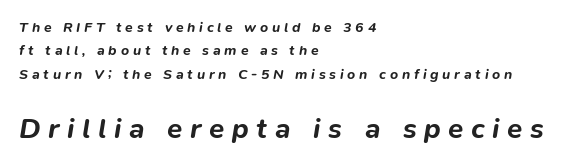
Observe the lean: these are italic letterforms. Summary of weight: heavy, a full bold. Is this a fixed-width face? No — the glyphs have proportional, varying widths. Letters rest on an invisible, unmarked baseline.
